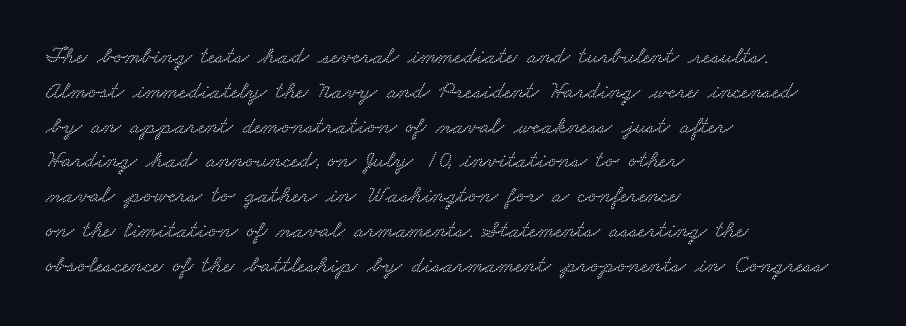
{"underline": "no", "align": "left", "line_spacing": "normal", "line_spacing_ratio": 1.45, "letter_spacing": "normal", "letter_spacing_em": 0.0, "glyph_px": 24}
